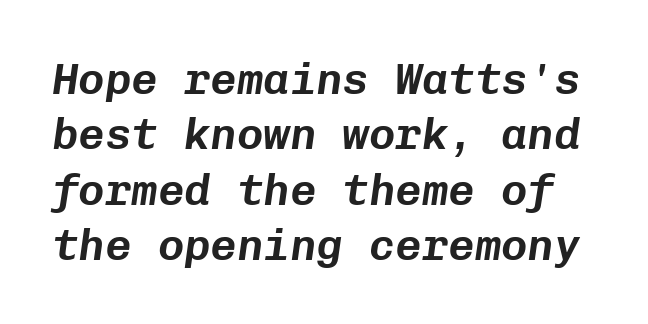
The space between consecutive lines is moderate. No extra tracking has been applied to these lines. Every character sits at an angle, as italics do. Quick note: underline off.
